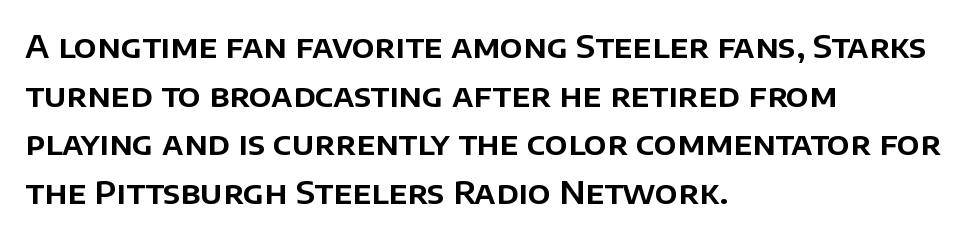
Reading down the column, the eye jumps a familiar distance to each next line. The type is set solid horizontally, with unmodified tracking. The font family rendered here belongs to the sans-serif group. The words here are not underlined. Characters remain perfectly vertical along every line. The passage shown is typed in a proportional face where columns would drift.
